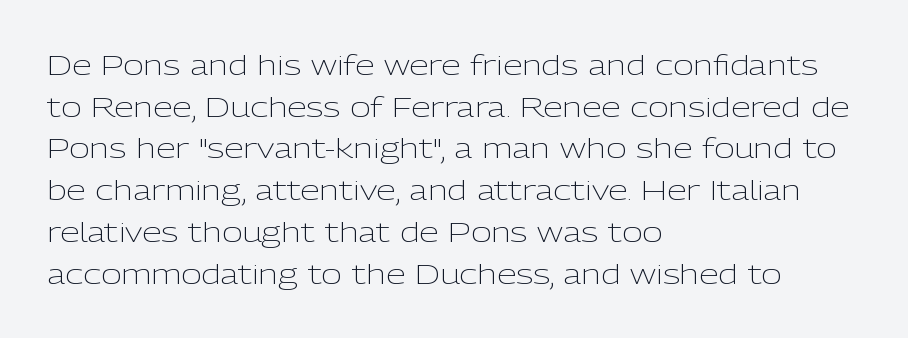
The image shows 28 px light sans-serif type, upright; set left-aligned, normal line spacing (1.49x), normal letter spacing, not underlined; low stroke contrast and a medium x-height.
